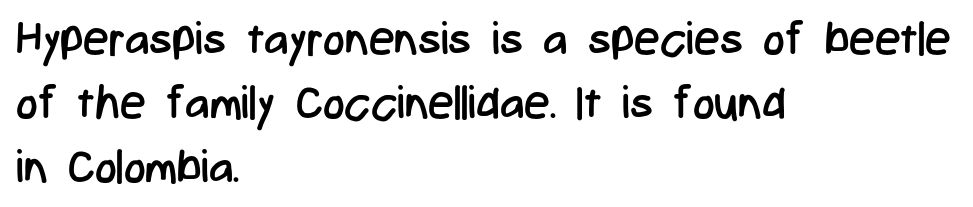
The image shows 46 px regular-weight, condensed sans-serif type, upright; set left-aligned, normal line spacing (1.39x), normal letter spacing, not underlined; low stroke contrast and a medium x-height.
